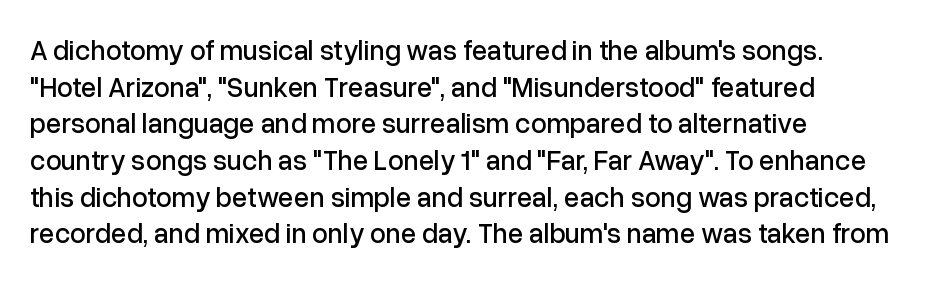
Is there any slant? The stems are plumb. Characters follow at the spacing the type designer built in. This rendering features lettering with no underline. Character widths vary here, with narrow letters taking less room than wide ones. Successive baselines arrive at the customary interval.
